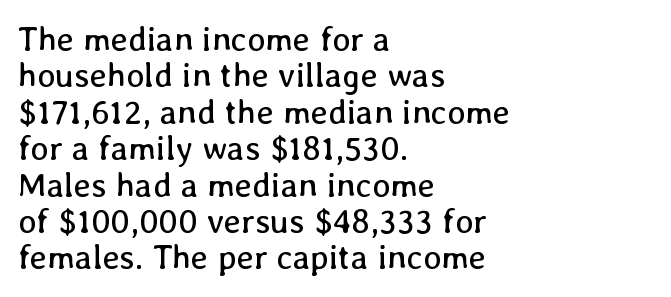
Q: Is the text bold? A: No.
Q: Is the text italic (slanted)? A: No, it is upright.
Q: Is the text underlined? A: No.
Q: How is the paragraph aligned? A: Left-aligned.
Q: Is the spacing between letters normal or unusually wide? A: Normal.
Q: Is the spacing between lines tight, normal or loose? A: Tight.
Q: Width (condensed, normal, or wide)? A: Normal.
Q: Stroke contrast? A: Low.
Q: x-height? A: Medium.
Q: Monospaced? A: No.
